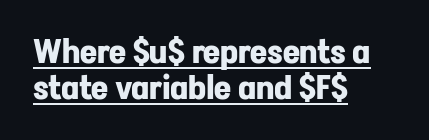
Q: Is the text bold? A: Yes.
Q: Is the text italic (slanted)? A: No, it is upright.
Q: Is the typeface a serif or a sans-serif typeface? A: Sans-serif.
Q: Is the text underlined? A: Yes.
Q: How is the paragraph aligned? A: Left-aligned.
Q: Is the spacing between letters normal or unusually wide? A: Normal.
Q: Is the spacing between lines tight, normal or loose? A: Tight.
Q: Width (condensed, normal, or wide)? A: Normal.
Q: Stroke contrast? A: Low.
Q: x-height? A: Medium.
Q: Monospaced? A: No.
